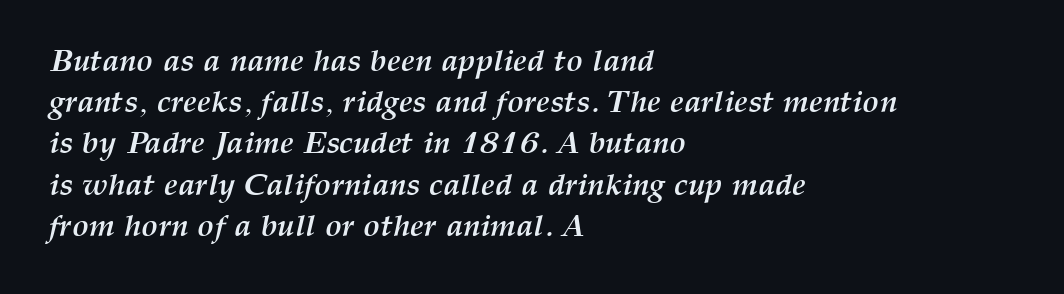
{"italic": "yes", "lean": "right", "slant_degrees": 12, "bold": "yes", "weight": "semibold", "width": "normal", "stroke_contrast": "medium", "x_height": "medium", "monospaced": "no", "underline": "no", "align": "left", "line_spacing": "normal", "line_spacing_ratio": 1.33, "letter_spacing": "normal", "letter_spacing_em": 0.0, "glyph_px": 31}
